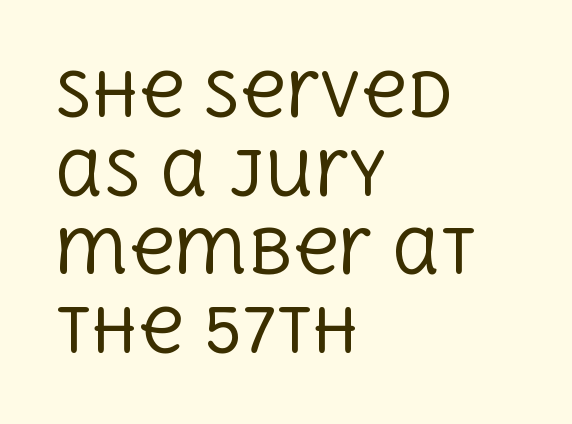
The image shows 61 px regular-weight serif type, upright; set left-aligned, normal line spacing (1.29x), normal letter spacing, not underlined; a large x-height.
